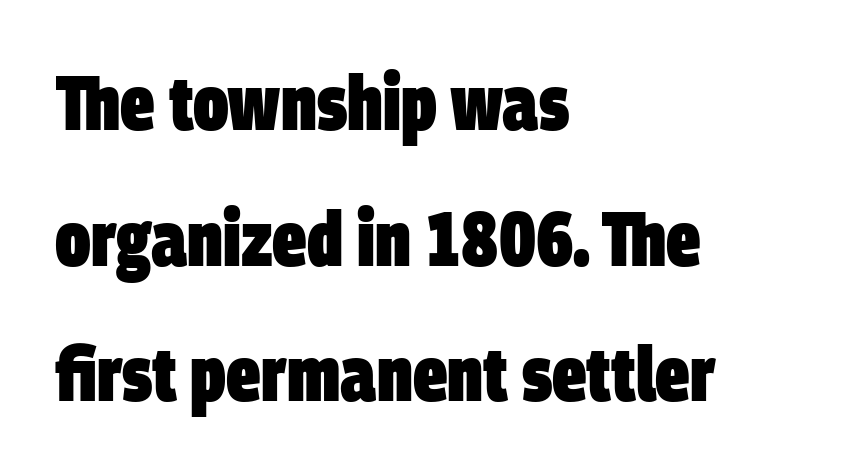
The image shows 77 px heavy, condensed sans-serif type; set left-aligned, line spacing 1.76x, normal letter spacing, not underlined; low stroke contrast and a large x-height.
